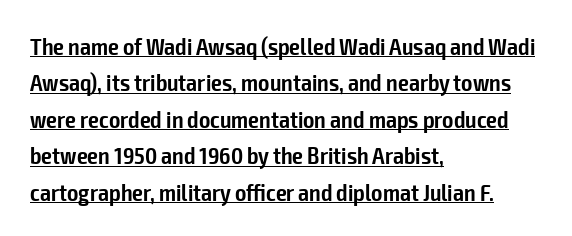
Look at the tracking — it's just the regular setting, nothing added. Casual observation: everything's shoved over to the left. The words here are underlined. Style check: upright. Every letter is mildly thick-stroked: semibold rather than bold.
